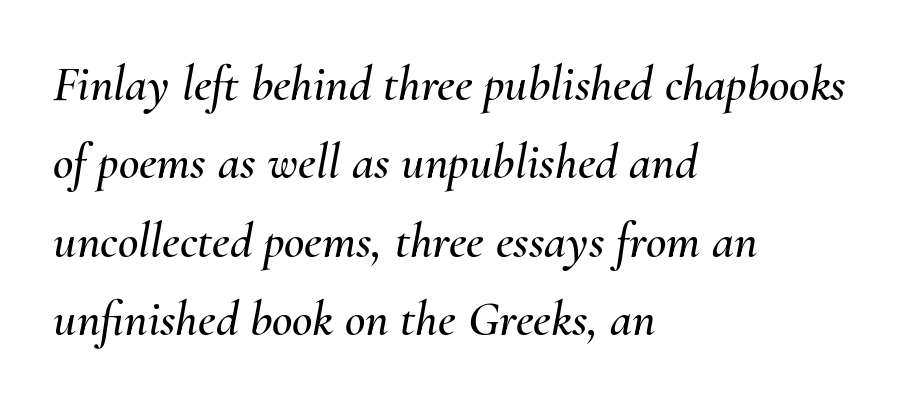
{"italic": "yes", "lean": "right", "slant_degrees": 10, "width": "normal", "stroke_contrast": "medium", "x_height": "small", "monospaced": "no", "underline": "no", "align": "left", "line_spacing": "normal", "line_spacing_ratio": 1.57, "letter_spacing": "normal", "letter_spacing_em": 0.0, "glyph_px": 50}
